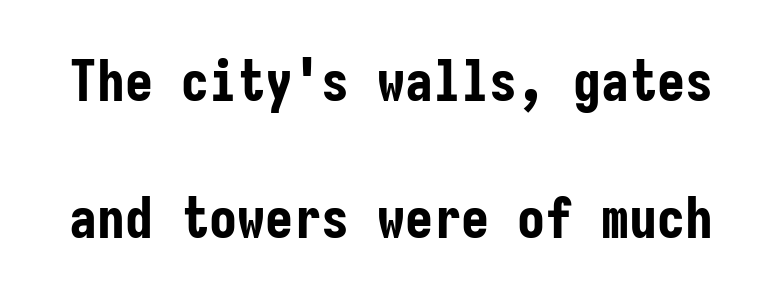
The image shows 56 px bold, condensed sans-serif type, upright, monospaced; set loose line spacing (2.45x), normal letter spacing, not underlined; low stroke contrast and a medium x-height.
